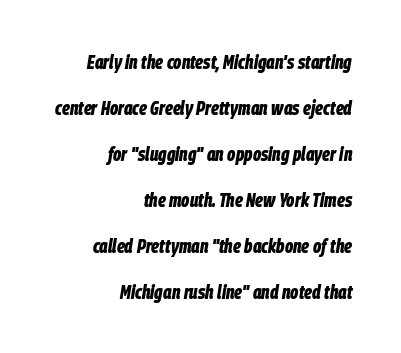
Does the leading feel generous? Absolutely, it's lavish. What stands out about the letter spacing? Nothing — it is the standard amount. The passage is arranged like a letterhead date or caption credit — flush right. Emphasis by weight is at full strength: bold.
